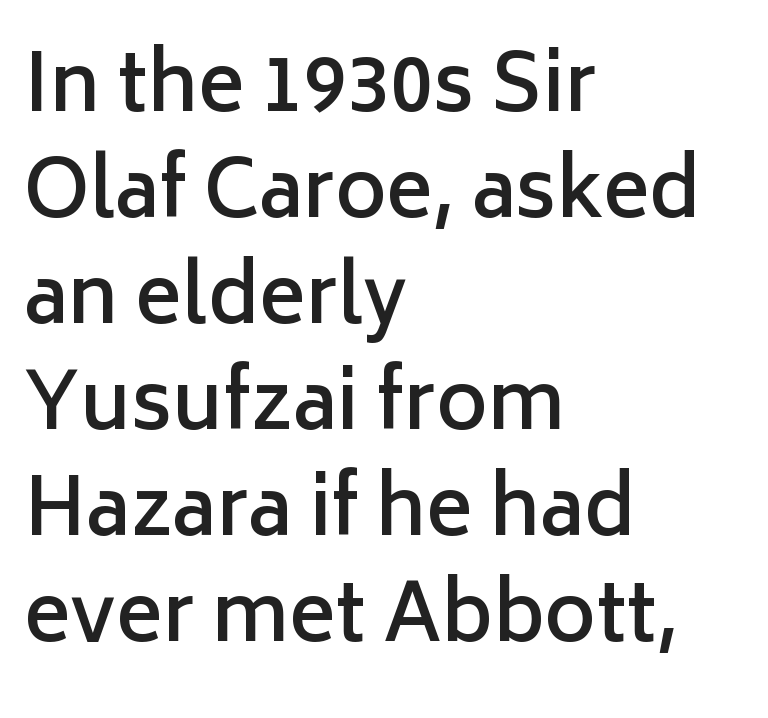
The image shows 78 px semibold sans-serif type, upright; set left-aligned, normal line spacing (1.36x), normal letter spacing, not underlined; low stroke contrast and a medium x-height.
